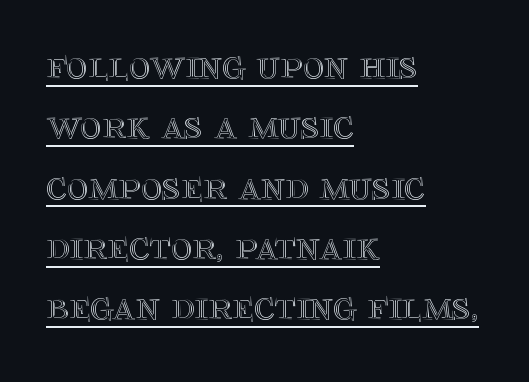
The image shows 41 px text type, upright; set left-aligned, normal line spacing (1.47x), normal letter spacing, underlined; a large x-height.
